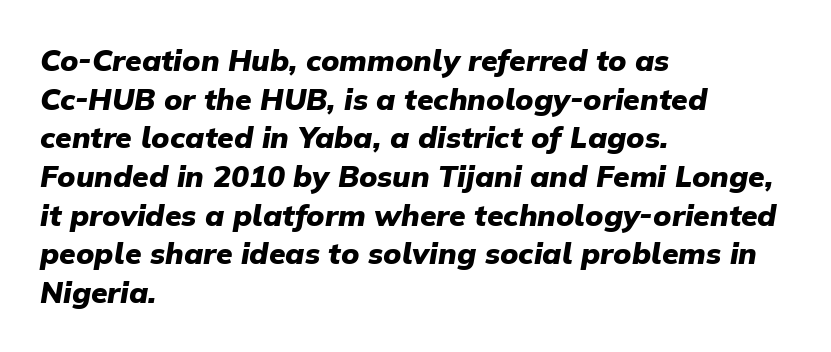
The image shows 30 px heavy type, italic (leaning right); set left-aligned, normal line spacing (1.29x), normal letter spacing, not underlined; low stroke contrast and a medium x-height.
